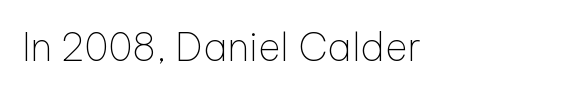
Stroke mass is kept to a normal reading level or below. Short note: letters normally spaced. Nobody drew a line under any word here. Ascenders rise straight up at ninety degrees. Are there feet on the stems? There aren't — it's a sans.
